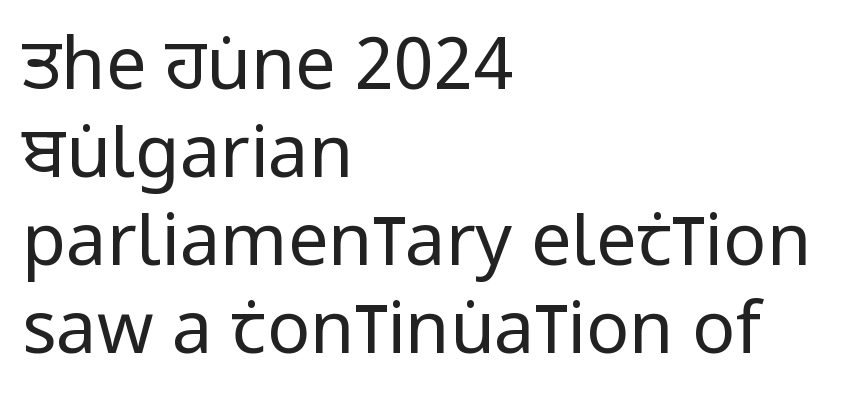
This is sans-serif lettering, the kind often seen on screens and signage. The text block is weighted toward the left margin, trailing off unevenly rightward. Does extra space separate the letters? No, they use regular spacing. Character widths vary here, with narrow letters taking less room than wide ones. The specimen reads as upright at a glance.
